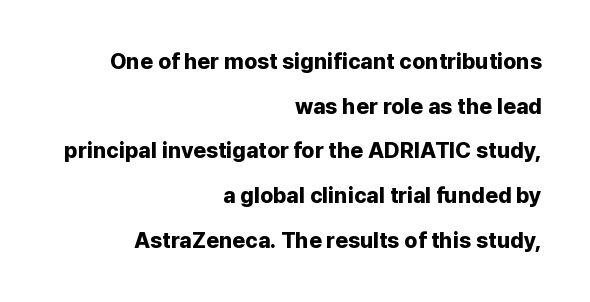
{"italic": "no", "bold": "yes", "underline": "no", "align": "right", "line_spacing": "loose", "line_spacing_ratio": 2.03, "letter_spacing": "normal", "letter_spacing_em": 0.0, "glyph_px": 22}
